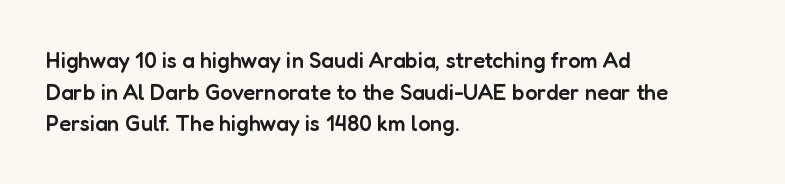
Q: Is the text bold? A: Semi-bold.
Q: Is the text italic (slanted)? A: No, it is upright.
Q: Is the text underlined? A: No.
Q: How is the paragraph aligned? A: Left-aligned.
Q: Is the spacing between letters normal or unusually wide? A: Normal.
Q: Is the spacing between lines tight, normal or loose? A: Normal.
